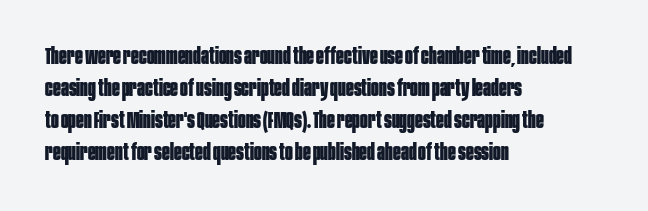
{"italic": "no", "bold": "yes", "underline": "no", "align": "left", "line_spacing": "normal", "line_spacing_ratio": 1.39, "letter_spacing": "normal", "letter_spacing_em": 0.0, "glyph_px": 23}
